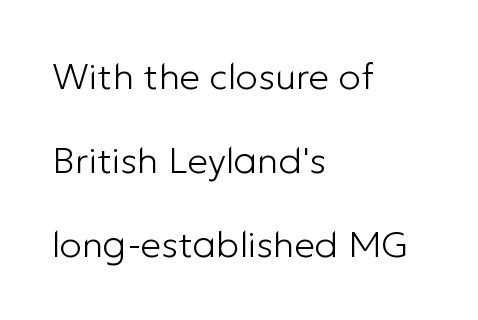
The image shows 37 px light sans-serif type, upright; set left-aligned, loose line spacing (2.27x), normal letter spacing, not underlined; low stroke contrast and a medium x-height.
